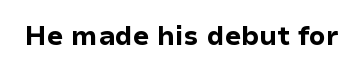
The image shows 26 px bold type, upright; set normal letter spacing, not underlined.
